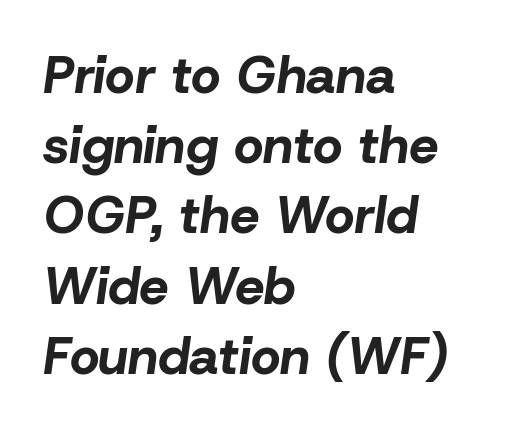
Q: Is the text bold? A: Yes.
Q: Is the text italic (slanted)? A: Yes, it leans right by about 8 degrees.
Q: Is the text underlined? A: No.
Q: How is the paragraph aligned? A: Left-aligned.
Q: Is the spacing between letters normal or unusually wide? A: Normal.
Q: Is the spacing between lines tight, normal or loose? A: Normal.
Q: Width (condensed, normal, or wide)? A: Normal.
Q: Stroke contrast? A: Low.
Q: x-height? A: Medium.
Q: Monospaced? A: No.
